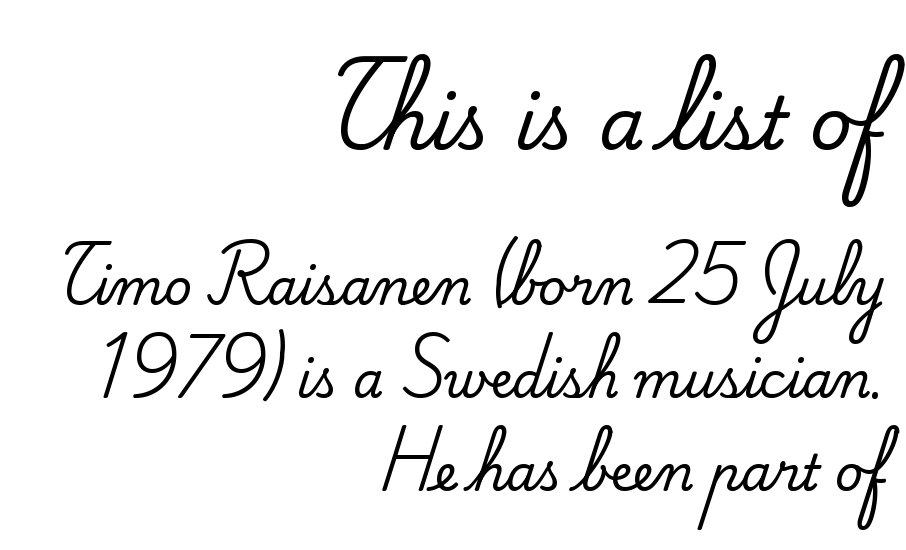
The image shows 73 px serif type; set right-aligned, loose line spacing (1.9x), normal letter spacing, not underlined; the first (top) block is 1.49x larger; medium stroke contrast and a small x-height.
